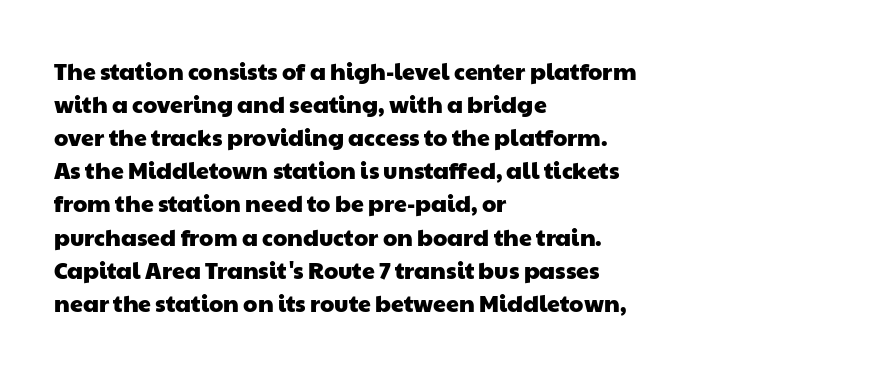
{"underline": "no", "align": "left", "line_spacing": "normal", "line_spacing_ratio": 1.44, "letter_spacing": "normal", "letter_spacing_em": 0.0, "glyph_px": 23}
